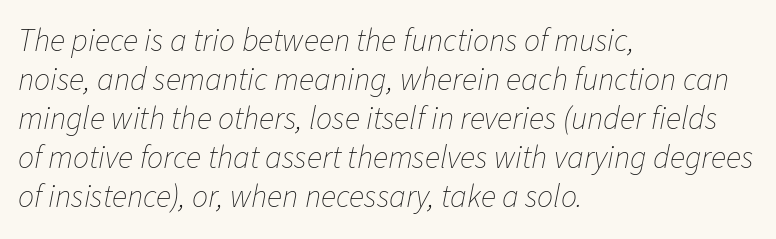
Q: Is the text bold? A: No.
Q: Is the text italic (slanted)? A: Yes, it leans right by about 11 degrees.
Q: Is the text underlined? A: No.
Q: How is the paragraph aligned? A: Left-aligned.
Q: Is the spacing between letters normal or unusually wide? A: Normal.
Q: Width (condensed, normal, or wide)? A: Normal.
Q: Stroke contrast? A: Low.
Q: x-height? A: Medium.
Q: Monospaced? A: No.
